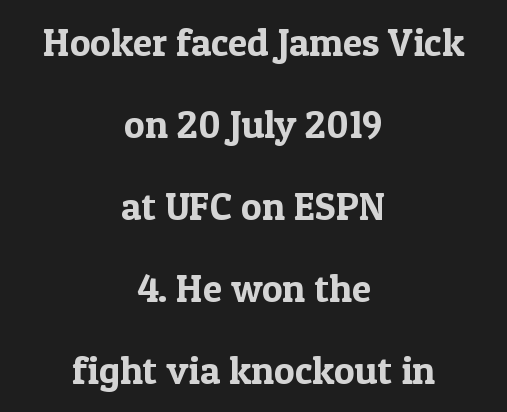
The image shows 39 px serif type, upright; set centered, loose line spacing (2.1x), normal letter spacing, not underlined; a medium x-height.
